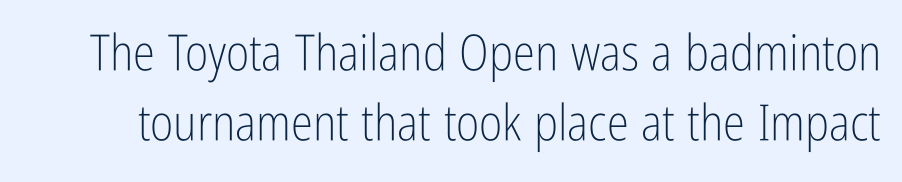
The image shows 50 px light, condensed sans-serif type, upright; set normal line spacing (1.41x), normal letter spacing, not underlined; low stroke contrast and a medium x-height.
